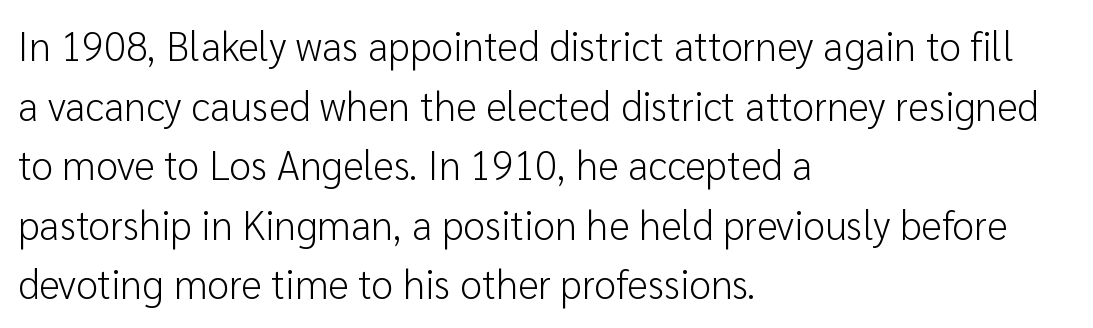
Character widths vary here, with narrow letters taking less room than wide ones. The weight tops out at a normal text grade. The type sits square on the baseline with zero lean. Each word holds together tightly as a unit, with standard inter-letter gaps.
